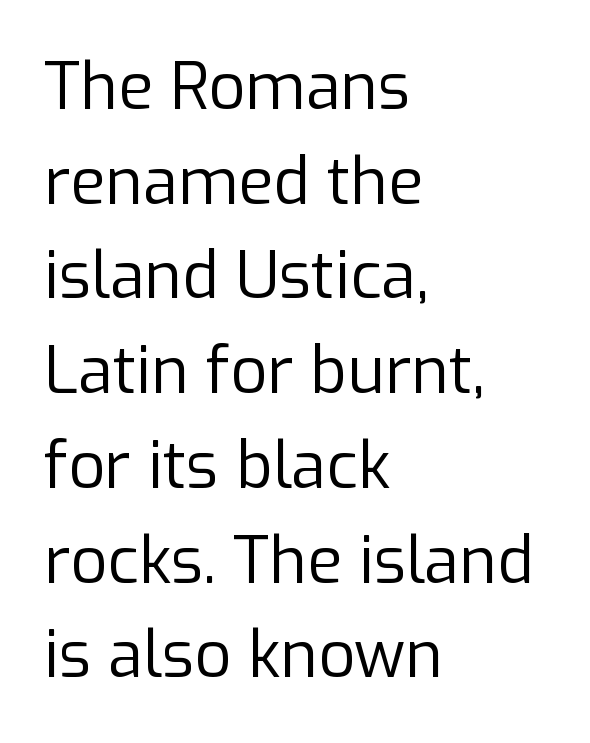
Q: Is the text bold? A: No.
Q: Is the text italic (slanted)? A: No, it is upright.
Q: Is the typeface a serif or a sans-serif typeface? A: Sans-serif.
Q: Is the text underlined? A: No.
Q: How is the paragraph aligned? A: Left-aligned.
Q: Is the spacing between letters normal or unusually wide? A: Normal.
Q: Is the spacing between lines tight, normal or loose? A: Normal.
Q: Width (condensed, normal, or wide)? A: Normal.
Q: Stroke contrast? A: Low.
Q: x-height? A: Medium.
Q: Monospaced? A: No.
